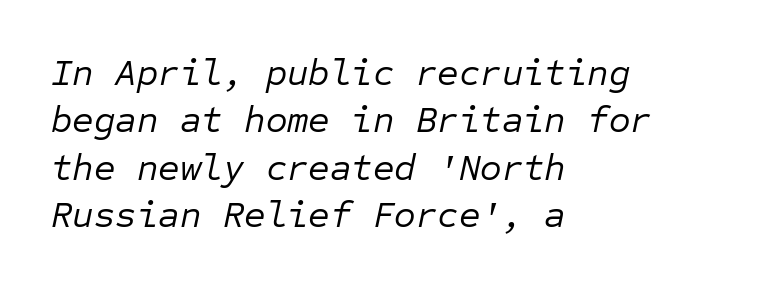
The image shows 37 px regular-weight type, italic (leaning right), monospaced; set left-aligned, normal line spacing (1.28x), normal letter spacing, not underlined; low stroke contrast and a medium x-height.
